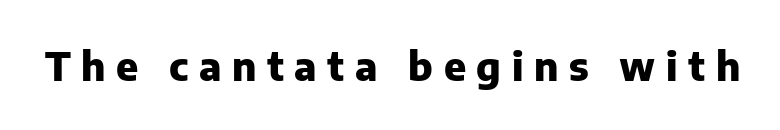
It's the straight-up-and-down kind of type. The passage shown is not underscored anywhere. These lines are rendered in a variable-pitch font. Caption: expanded tracking, letters set apart. The typeface chosen for these lines omits serifs.
